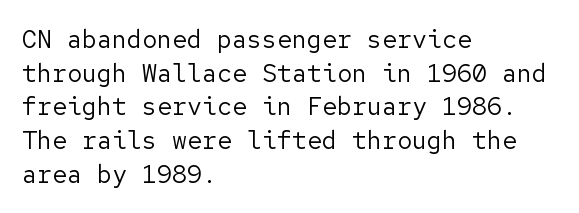
{"italic": "no", "bold": "no", "underline": "no", "align": "left", "line_spacing": "normal", "line_spacing_ratio": 1.35, "letter_spacing": "normal", "letter_spacing_em": 0.0, "glyph_px": 25}
